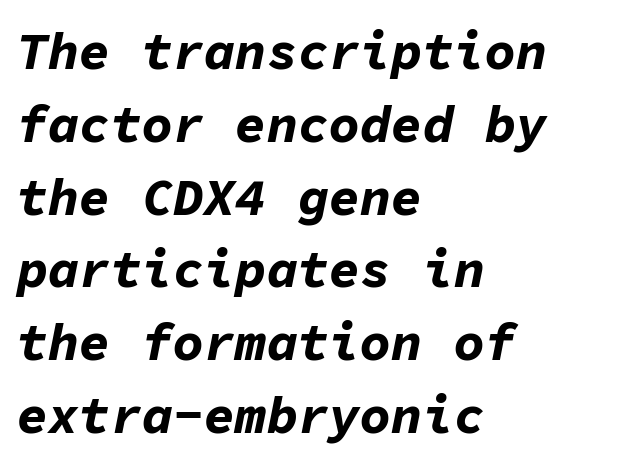
{"italic": "yes", "lean": "right", "slant_degrees": 11, "bold": "yes", "weight": "bold", "width": "normal", "stroke_contrast": "low", "x_height": "medium", "monospaced": "yes", "underline": "no", "align": "left", "line_spacing": "normal", "line_spacing_ratio": 1.4, "letter_spacing": "normal", "letter_spacing_em": 0.0, "glyph_px": 52}
